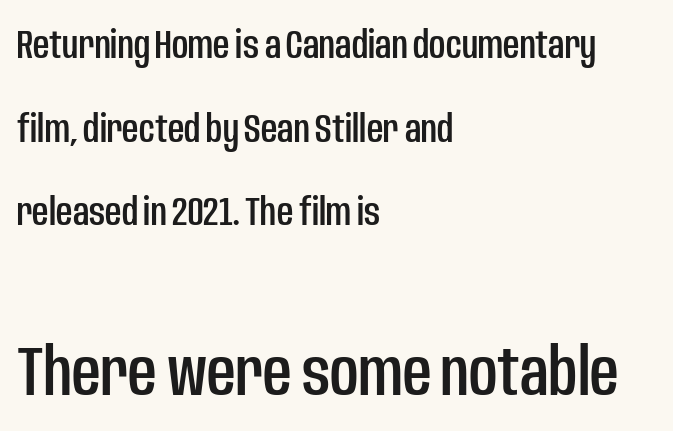
{"serif": "no", "italic": "no", "width": "condensed", "stroke_contrast": "low", "x_height": "large", "monospaced": "no", "underline": "no", "align": "left", "line_spacing": "loose", "line_spacing_ratio": 2.09, "letter_spacing": "normal", "letter_spacing_em": 0.0, "larger_block": "second", "size_ratio": 1.75, "glyph_px": 70}
